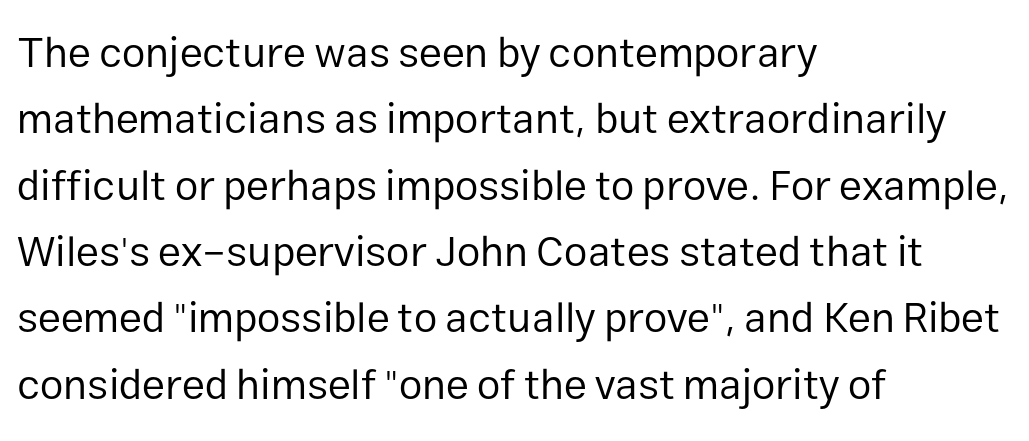
{"serif": "no", "italic": "no", "bold": "no", "weight": "regular", "width": "normal", "stroke_contrast": "low", "x_height": "medium", "monospaced": "no", "underline": "no", "align": "left", "line_spacing": "normal", "line_spacing_ratio": 1.58, "letter_spacing": "normal", "letter_spacing_em": 0.0, "glyph_px": 42}
